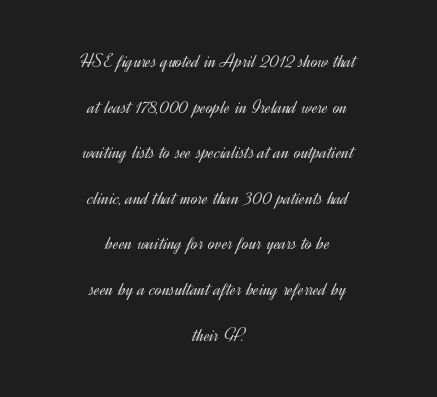
Horizontally, the lines are justified to the midpoint only. The glyphs are unaccompanied by any horizontal stroke below them. Summary of vertical rhythm: relaxed, with wide interline spacing. Nothing heavy about these letters — not bold at all.
